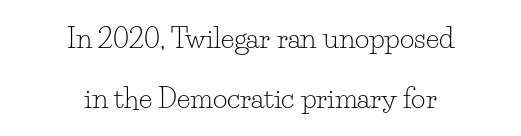
Character widths vary here, with narrow letters taking less room than wide ones. Heaviness? Minimal to ordinary, like unemphasized prose. Do the letters lean? They stand straight. The letterforms sit shoulder to shoulder at normal distance. Compared with a flush-left layout, this one balances lines on the center instead.
